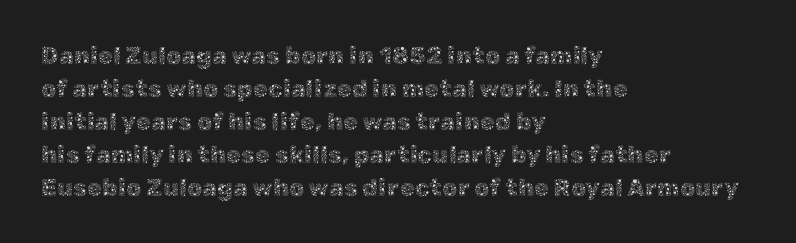
{"italic": "no", "bold": "no", "underline": "no", "align": "left", "line_spacing": "normal", "line_spacing_ratio": 1.37, "letter_spacing": "normal", "letter_spacing_em": 0.0, "glyph_px": 24}
